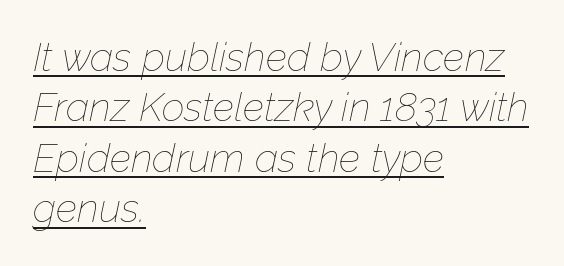
Q: Is the text bold? A: No.
Q: Is the text italic (slanted)? A: Yes, it leans right by about 12 degrees.
Q: Is the text underlined? A: Yes.
Q: How is the paragraph aligned? A: Left-aligned.
Q: Is the spacing between letters normal or unusually wide? A: Normal.
Q: Is the spacing between lines tight, normal or loose? A: Normal.
Q: Width (condensed, normal, or wide)? A: Normal.
Q: Stroke contrast? A: Low.
Q: x-height? A: Medium.
Q: Monospaced? A: No.
